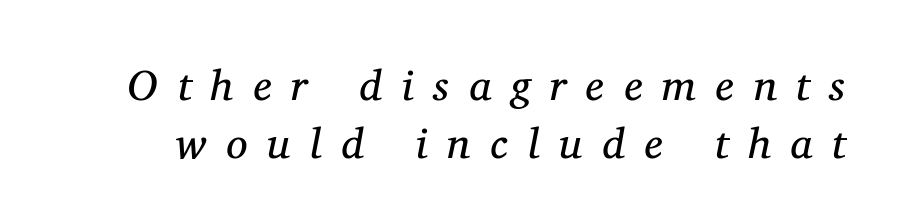
This is not heavy type; no bold has been used. Characters are canted at an angle relative to the baseline's perpendicular. Letter spacing: wide. Is this a fixed-width face? No — the glyphs have proportional, varying widths. Serif or sans? Serif — the stroke terminals have little feet. Plain, unruled lines of type.
